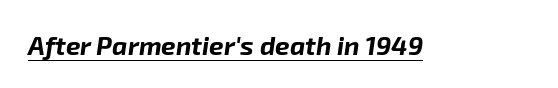
The image shows 26 px bold type, italic (leaning right); set normal letter spacing, underlined.
